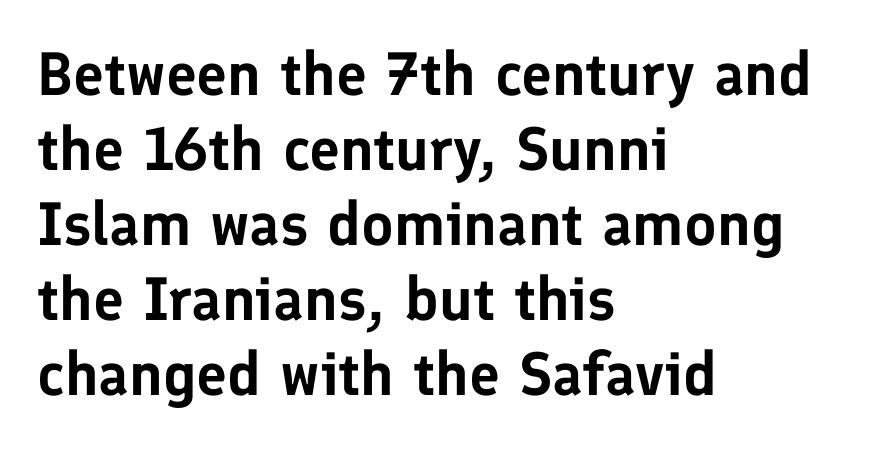
The image shows 61 px sans-serif type, upright; set left-aligned, line spacing 1.23x, normal letter spacing, not underlined; low stroke contrast and a medium x-height.
